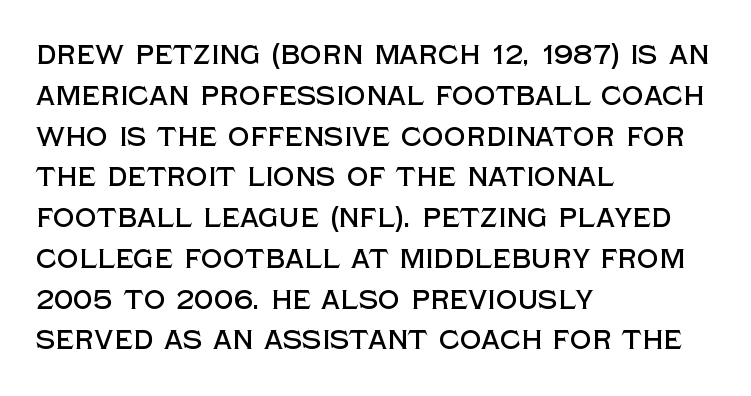
The image shows 27 px text type, upright; set left-aligned, normal line spacing (1.51x), normal letter spacing, not underlined.
